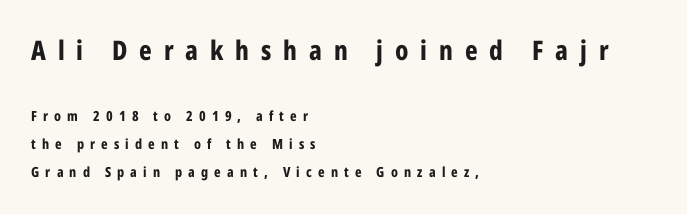
The image shows 27 px bold type, upright; set left-aligned, loose line spacing (1.99x), unusually wide letter spacing (+0.44 em), not underlined; the first (top) block is 1.93x larger.
